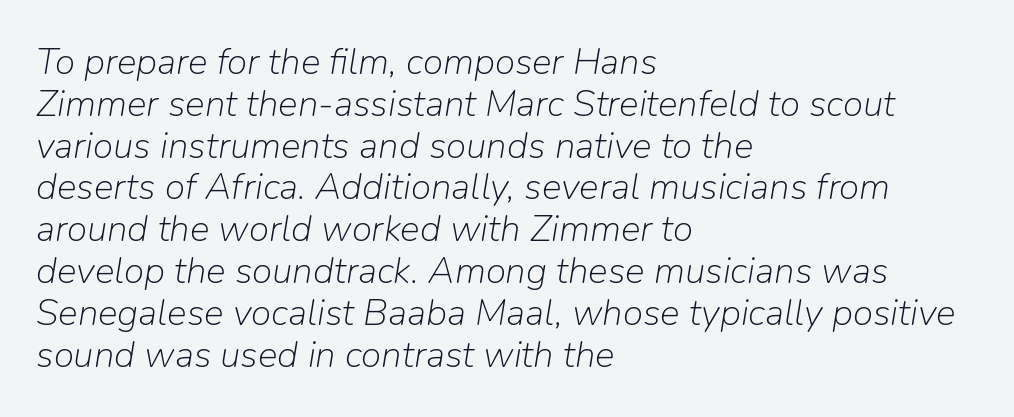
Heaviness? Minimal to ordinary, like unemphasized prose. The letters are slanted; this is an italic face. In terms of letterspacing, this is plain default setting. Interline gaps are noticeably narrow in this sample.
